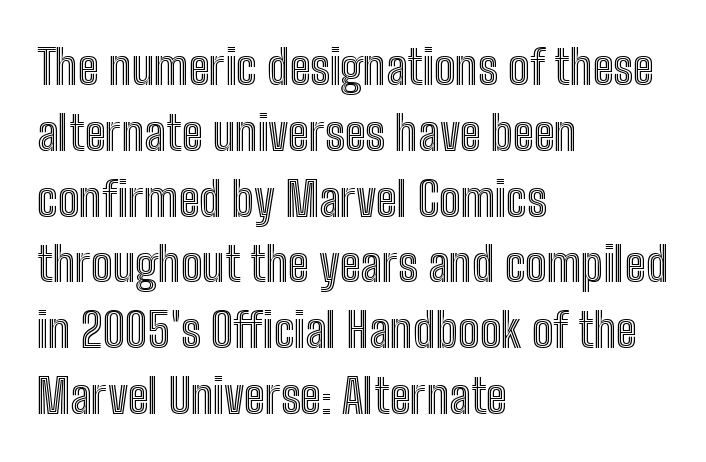
Q: Is the text italic (slanted)? A: No, it is upright.
Q: Is the text underlined? A: No.
Q: How is the paragraph aligned? A: Left-aligned.
Q: Is the spacing between letters normal or unusually wide? A: Normal.
Q: Is the spacing between lines tight, normal or loose? A: Normal.
Q: Width (condensed, normal, or wide)? A: Condensed.
Q: x-height? A: Medium.
Q: Monospaced? A: No.
